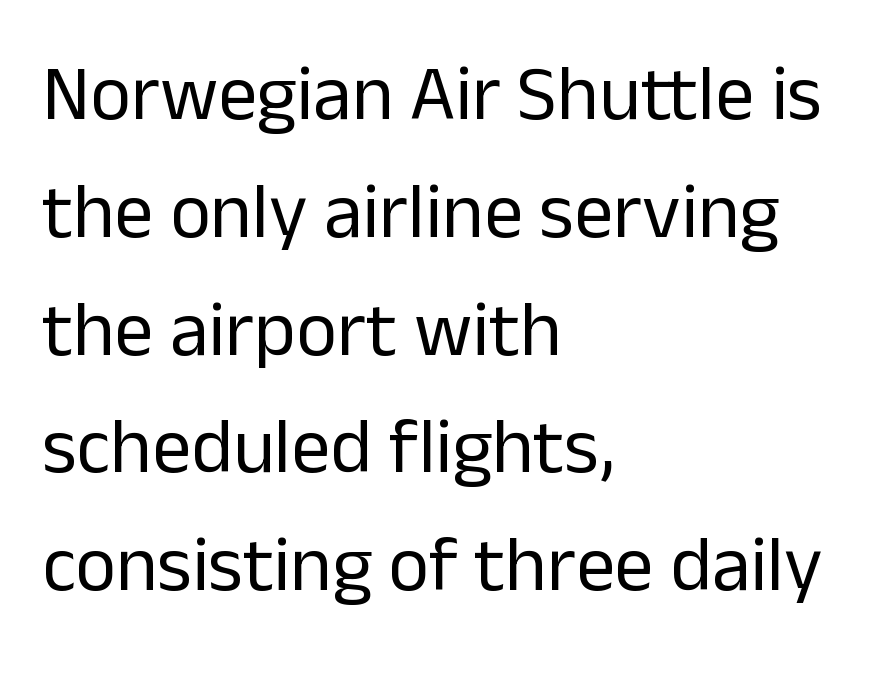
The image shows 78 px regular-weight sans-serif type, upright; set left-aligned, normal line spacing (1.51x), normal letter spacing, not underlined; low stroke contrast and a medium x-height.
